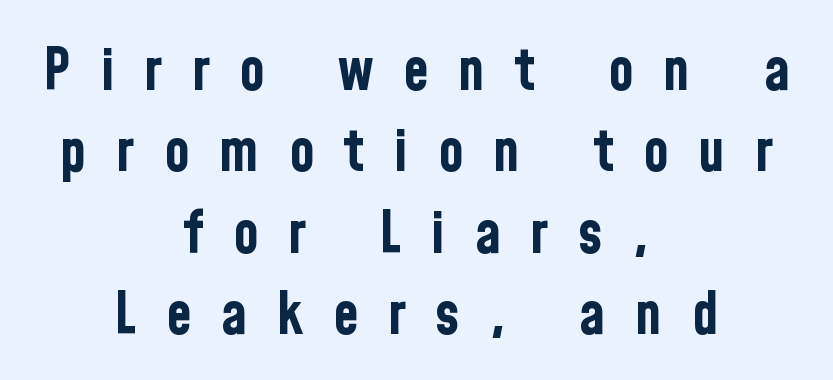
Q: Is the text bold? A: Yes.
Q: Is the text italic (slanted)? A: No, it is upright.
Q: Is the typeface a serif or a sans-serif typeface? A: Sans-serif.
Q: Is the text underlined? A: No.
Q: How is the paragraph aligned? A: Centered.
Q: Is the spacing between letters normal or unusually wide? A: Unusually wide.
Q: Is the spacing between lines tight, normal or loose? A: Normal.
Q: Width (condensed, normal, or wide)? A: Condensed.
Q: Stroke contrast? A: Low.
Q: x-height? A: Medium.
Q: Monospaced? A: No.
